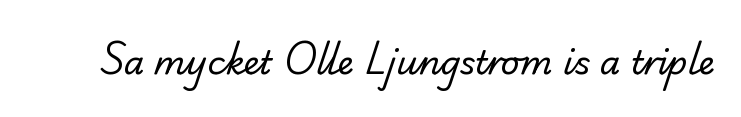
What stands out about the letter spacing? Nothing — it is the standard amount. Is this a fixed-width face? No — the glyphs have proportional, varying widths. This is serif lettering, the kind often seen in printed books. Summary of weight: not heavy and not bold.
